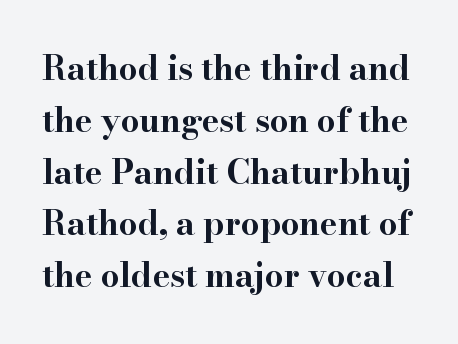
The image shows 33 px bold, wide serif type, upright; set normal line spacing (1.57x), normal letter spacing, not underlined; high stroke contrast and a small x-height.
